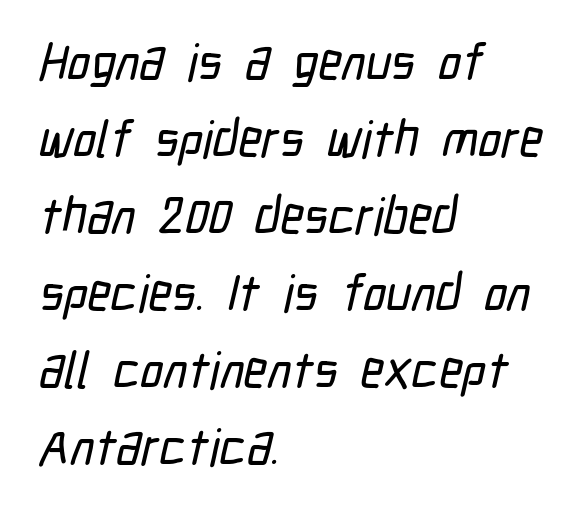
The horizontal fit of the characters is conventional and even. This is sans-serif lettering, the kind often seen on screens and signage. Looks like regular typesetting: each glyph gets only the width it needs. The lines sit at an ordinary, default distance from one another. Each line starts at the same left margin while the right side varies.
